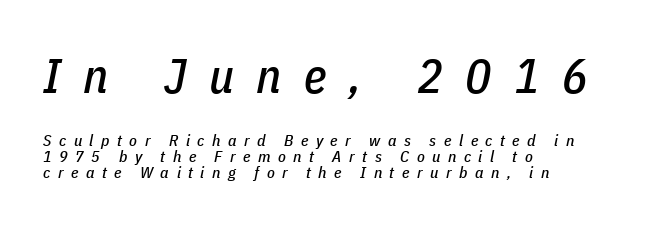
Each new line begins almost immediately beneath the previous one. Any mark beneath the type? The region is blank. These lines are set flush left with a ragged right edge. Character size in the leading block exceeds that of the trailing block.
